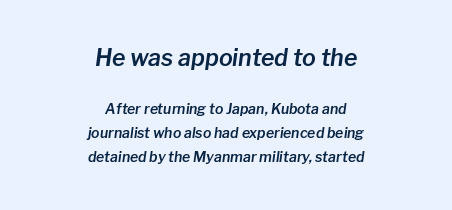
Q: Is the text italic (slanted)? A: Yes, it leans right by about 8 degrees.
Q: Is the text underlined? A: No.
Q: How is the paragraph aligned? A: Centered.
Q: Is the spacing between letters normal or unusually wide? A: Normal.
Q: Is the spacing between lines tight, normal or loose? A: Normal.
Q: Which block of text is set in a larger size, the first (top) or the second (bottom)? A: The first (top) one.
